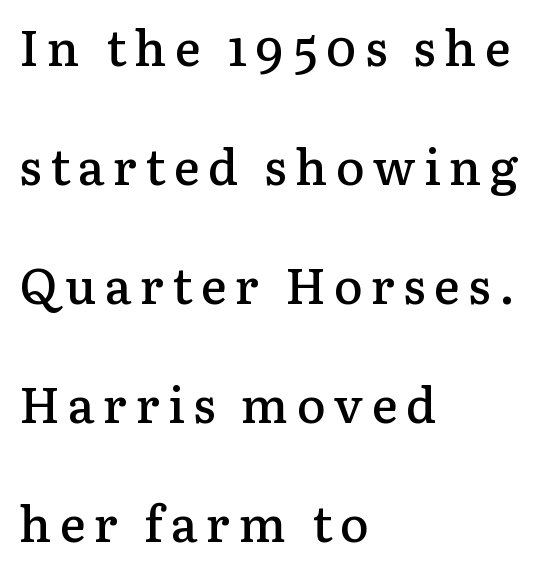
The image shows 49 px semibold serif type, upright; set left-aligned, loose line spacing (2.43x), not underlined; low stroke contrast and a medium x-height.
